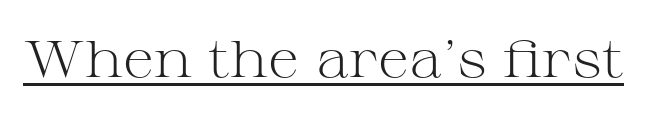
{"serif": "yes", "italic": "no", "bold": "no", "weight": "light", "width": "wide", "stroke_contrast": "medium", "x_height": "medium", "monospaced": "no", "underline": "yes", "letter_spacing": "normal", "letter_spacing_em": 0.0, "glyph_px": 52}
